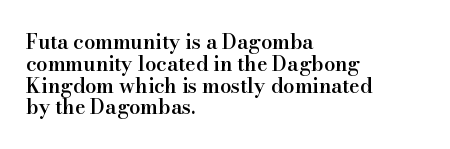
Q: Is the text bold? A: Semi-bold.
Q: Is the text italic (slanted)? A: No, it is upright.
Q: Is the text underlined? A: No.
Q: How is the paragraph aligned? A: Left-aligned.
Q: Is the spacing between letters normal or unusually wide? A: Normal.
Q: Is the spacing between lines tight, normal or loose? A: Tight.
